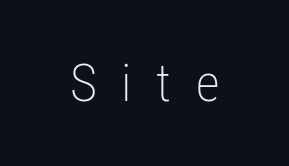
Q: Is the text bold? A: No.
Q: Is the text italic (slanted)? A: No, it is upright.
Q: Is the typeface a serif or a sans-serif typeface? A: Sans-serif.
Q: Is the text underlined? A: No.
Q: Is the spacing between letters normal or unusually wide? A: Unusually wide.
Q: Width (condensed, normal, or wide)? A: Condensed.
Q: Stroke contrast? A: Low.
Q: x-height? A: Medium.
Q: Monospaced? A: No.
